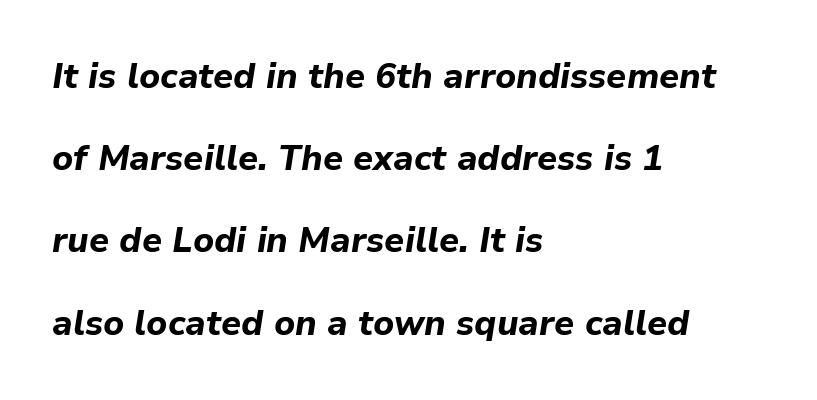
The image shows 35 px bold type, italic (leaning right); set left-aligned, loose line spacing (2.35x), normal letter spacing, not underlined; low stroke contrast and a medium x-height.
